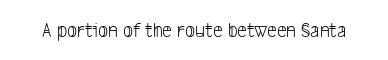
The image shows 22 px text type; set normal letter spacing, not underlined.
